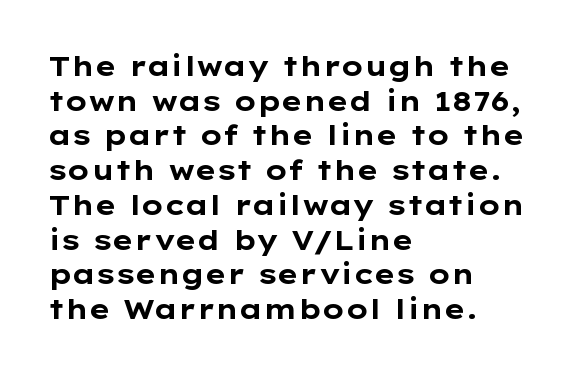
The text was rendered using a sans face with plain stroke endings. The passage shown is not underscored anywhere. What weight is shown? A full bold with thick strokes. The rendering keeps characters at their native spacing. Line starts are locked; line ends wander. Proportional: the letters do not fall into vertical columns.
